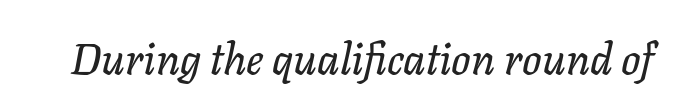
Does extra space separate the letters? No, they use regular spacing. Honestly, there is no underline to notice here at all. A typesetter would call this proportional, since set widths differ per character. Compared with ordinary roman type, these characters are visibly tilted.
